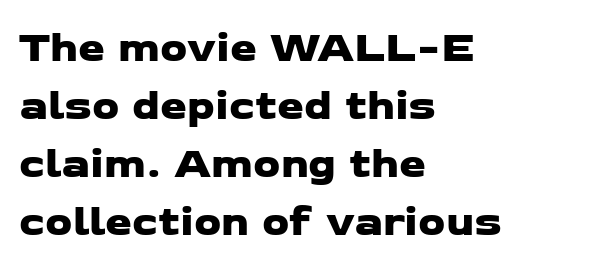
Teacher's note: observe the even left margin — that is flush-left alignment. Letter spacing: default. Honestly, there is no underline to notice here at all. Character widths vary here, with narrow letters taking less room than wide ones. To sum up the face: it is a sans, with no serifs.
